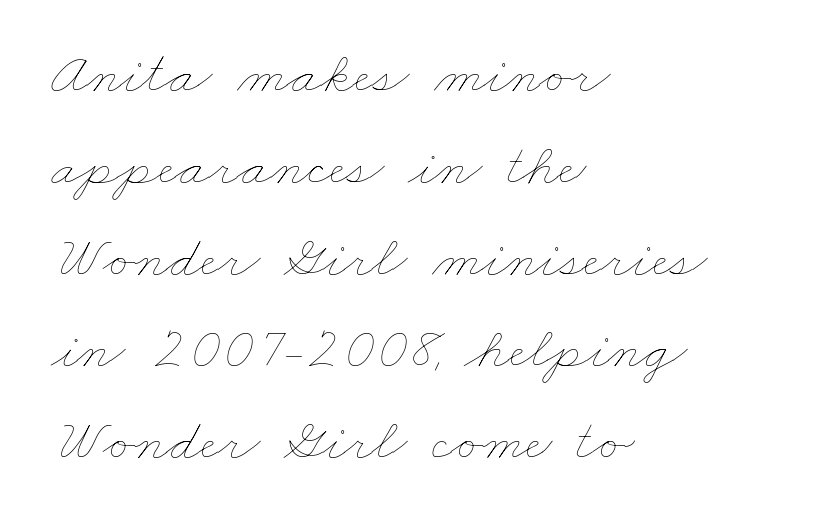
Q: Is the text bold? A: No.
Q: Is the text underlined? A: No.
Q: How is the paragraph aligned? A: Left-aligned.
Q: Is the spacing between letters normal or unusually wide? A: Normal.
Q: Is the spacing between lines tight, normal or loose? A: Normal.
Q: Width (condensed, normal, or wide)? A: Wide.
Q: Stroke contrast? A: Low.
Q: x-height? A: Small.
Q: Monospaced? A: No.
